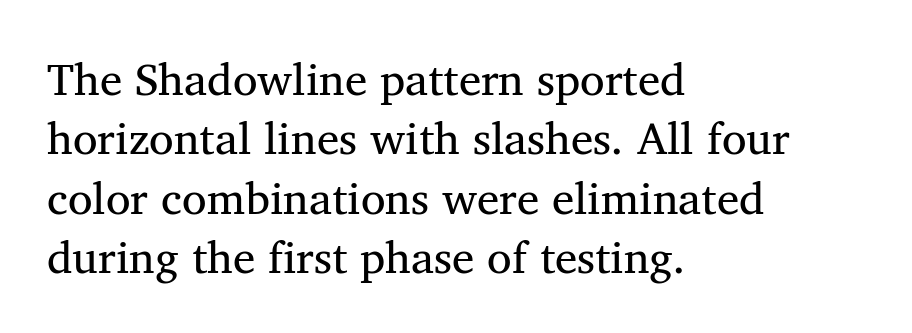
The strokes carry an ordinary text weight at most. Does the type have serifs? Yes, each stem ends in a small foot. Each new line begins a customary step beneath the previous one. Looks like regular typesetting: each glyph gets only the width it needs. The zone under the glyphs is completely vacant.
